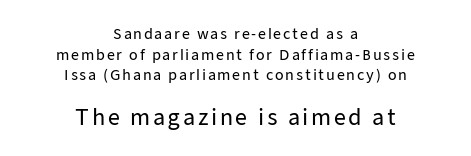
Q: Is the text italic (slanted)? A: No, it is upright.
Q: Is the text underlined? A: No.
Q: How is the paragraph aligned? A: Centered.
Q: Is the spacing between lines tight, normal or loose? A: Normal.
Q: Which block of text is set in a larger size, the first (top) or the second (bottom)? A: The second (bottom) one.
